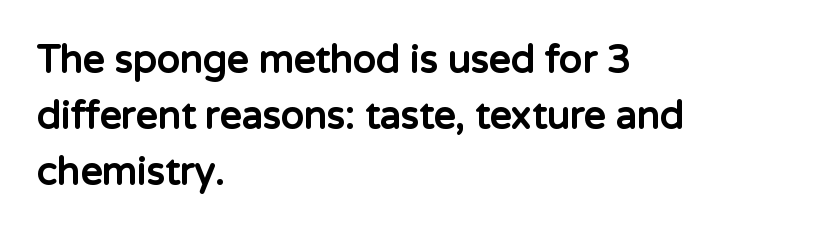
Q: Is the text bold? A: Yes.
Q: Is the text italic (slanted)? A: No, it is upright.
Q: Is the typeface a serif or a sans-serif typeface? A: Sans-serif.
Q: Is the text underlined? A: No.
Q: How is the paragraph aligned? A: Left-aligned.
Q: Is the spacing between letters normal or unusually wide? A: Normal.
Q: Is the spacing between lines tight, normal or loose? A: Normal.
Q: Width (condensed, normal, or wide)? A: Normal.
Q: Stroke contrast? A: Low.
Q: x-height? A: Medium.
Q: Monospaced? A: No.
